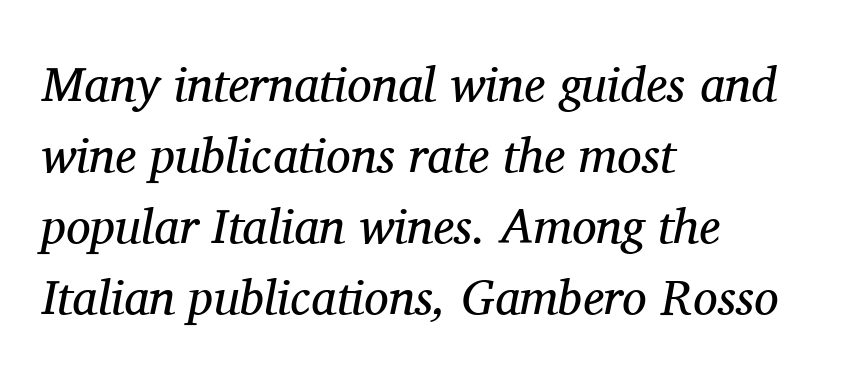
The image shows 49 px regular-weight serif type, italic (leaning right); set left-aligned, normal line spacing (1.45x), normal letter spacing, not underlined; medium stroke contrast and a medium x-height.
